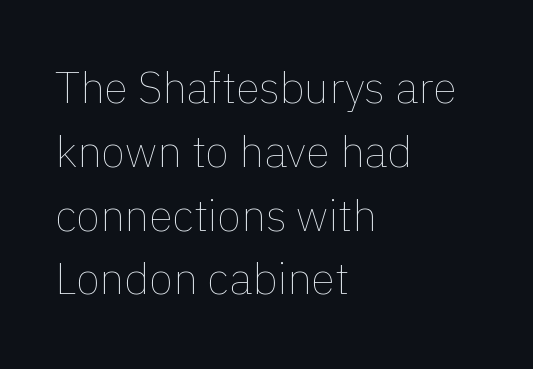
{"italic": "no", "bold": "no", "weight": "thin", "width": "normal", "stroke_contrast": "low", "x_height": "medium", "monospaced": "no", "underline": "no", "align": "left", "line_spacing": "normal", "line_spacing_ratio": 1.45, "letter_spacing": "normal", "letter_spacing_em": 0.0, "glyph_px": 44}
